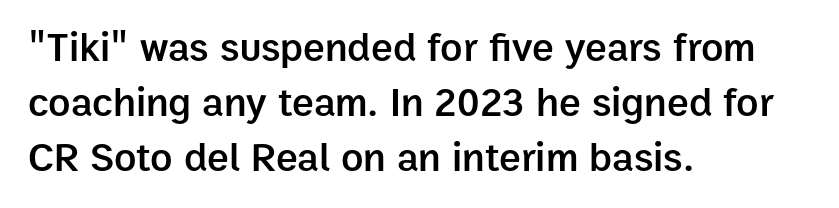
The image shows 41 px semibold sans-serif type, upright; set left-aligned, normal line spacing (1.34x), normal letter spacing, not underlined; low stroke contrast and a medium x-height.
